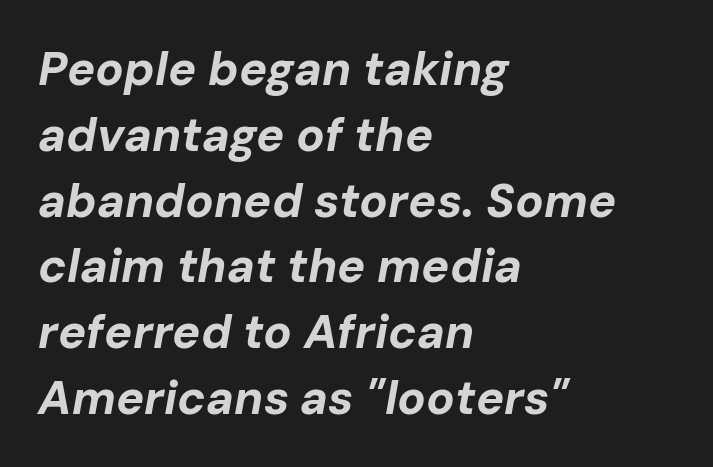
Clear beneath every line of the passage. Layout note: lines flush left. The rendering uses natural spacing where letterforms have individual widths. This is heavy type, rendered in bold. The passage shown leans; its letterforms are oblique.
